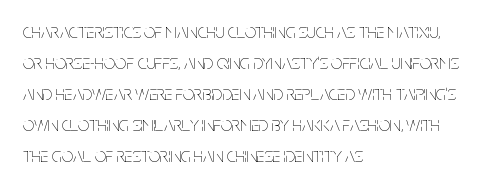
The image shows 20 px text type, upright; set left-aligned, normal line spacing (1.55x), normal letter spacing, not underlined.
